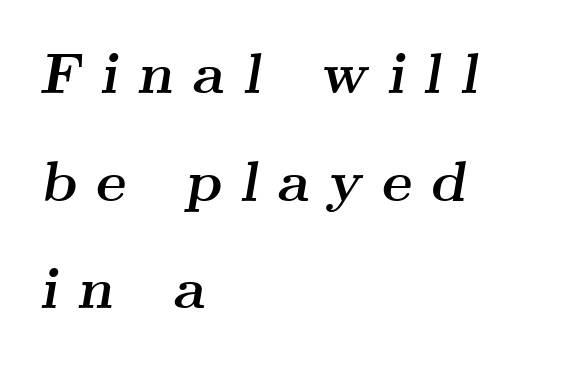
Lines of text with bare space underneath. Type style note: has serifs. Is this a fixed-width face? No — the glyphs have proportional, varying widths. The ragged edge is on the right, which tells us the setting is flush left. Emphasis by weight is at full strength: bold.
